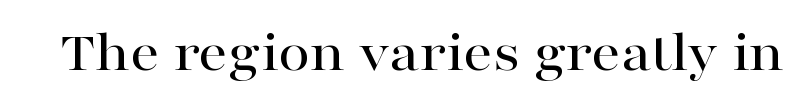
In terms of letterspacing, this is plain default setting. Looks like regular typesetting: each glyph gets only the width it needs. The face used here is seriffed, in the tradition of book romans. Letters rest on an invisible, unmarked baseline.
